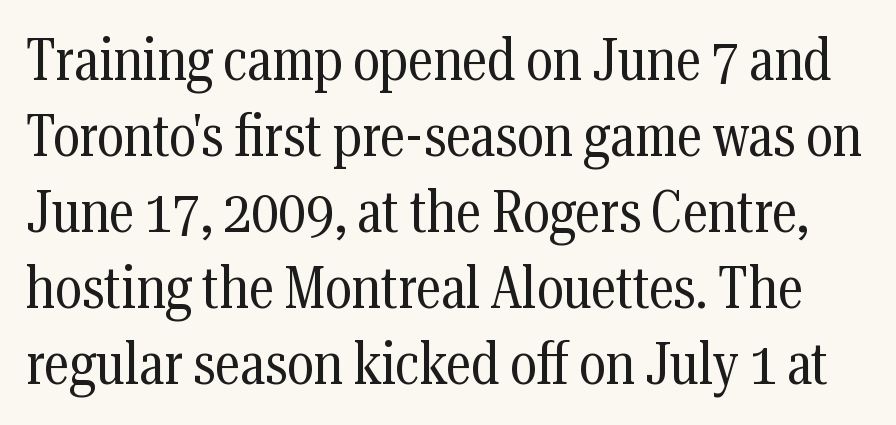
Q: Is the text bold? A: No.
Q: Is the text italic (slanted)? A: No, it is upright.
Q: Is the typeface a serif or a sans-serif typeface? A: Serif.
Q: Is the text underlined? A: No.
Q: Is the spacing between letters normal or unusually wide? A: Normal.
Q: Is the spacing between lines tight, normal or loose? A: Normal.
Q: Width (condensed, normal, or wide)? A: Condensed.
Q: Stroke contrast? A: Medium.
Q: x-height? A: Medium.
Q: Monospaced? A: No.
